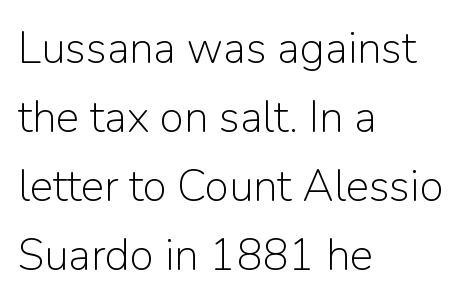
Q: Is the text bold? A: No.
Q: Is the text italic (slanted)? A: No, it is upright.
Q: Is the typeface a serif or a sans-serif typeface? A: Sans-serif.
Q: Is the text underlined? A: No.
Q: How is the paragraph aligned? A: Left-aligned.
Q: Is the spacing between letters normal or unusually wide? A: Normal.
Q: Is the spacing between lines tight, normal or loose? A: Normal.
Q: Width (condensed, normal, or wide)? A: Normal.
Q: Stroke contrast? A: Low.
Q: x-height? A: Medium.
Q: Monospaced? A: No.
